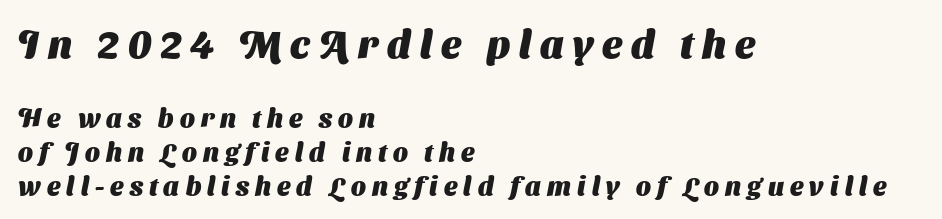
{"serif": "no", "bold": "yes", "weight": "heavy", "width": "normal", "stroke_contrast": "medium", "x_height": "medium", "monospaced": "no", "underline": "no", "align": "left", "line_spacing": "normal", "line_spacing_ratio": 1.31, "letter_spacing": "wide", "letter_spacing_em": 0.23, "larger_block": "first", "size_ratio": 1.5, "glyph_px": 39}
